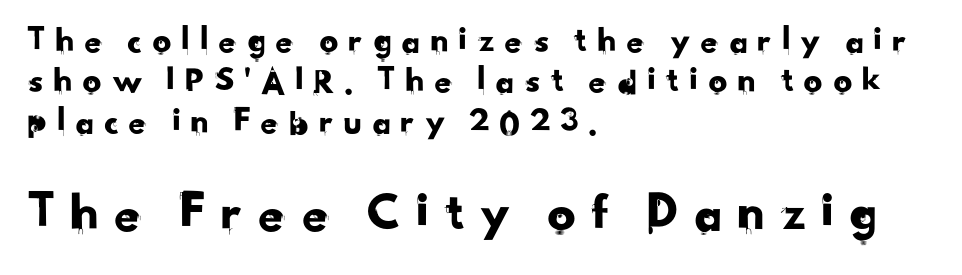
The image shows 56 px sans-serif type; set left-aligned, tight line spacing (1.09x), unusually wide letter spacing (+0.21 em), not underlined; the second (bottom) block is 1.51x larger; low stroke contrast and a small x-height.
